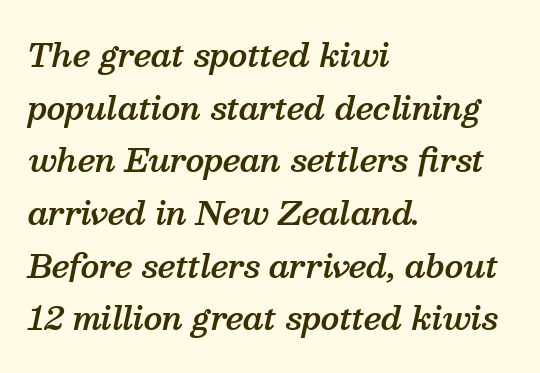
What's the leading like? Ordinary, nothing unusual. The rag falls on the right side of this text block. The face used here is proportionally spaced, like ordinary book or web type. What kind of face is this? One with serifs. Weight check: semibold — heavier than regular, not quite bold. Clear beneath every line of the passage.
